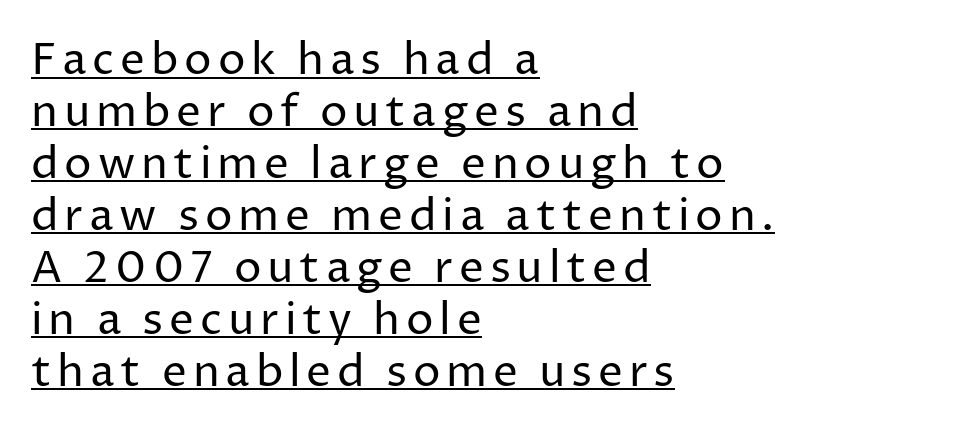
{"serif": "no", "italic": "no", "bold": "no", "weight": "regular", "width": "normal", "stroke_contrast": "low", "x_height": "medium", "monospaced": "no", "underline": "yes", "align": "left", "line_spacing_ratio": 1.18, "glyph_px": 44}
